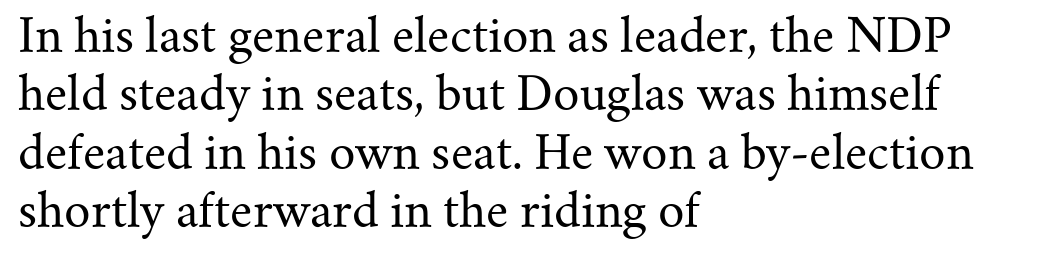
Every row of glyphs begins at an identical x-position on the left. Unmarked baselines from the first word to the last. No heavy texture on the line: the type isn't bold. Each word holds together tightly as a unit, with standard inter-letter gaps. The face used here is proportionally spaced, like ordinary book or web type.
